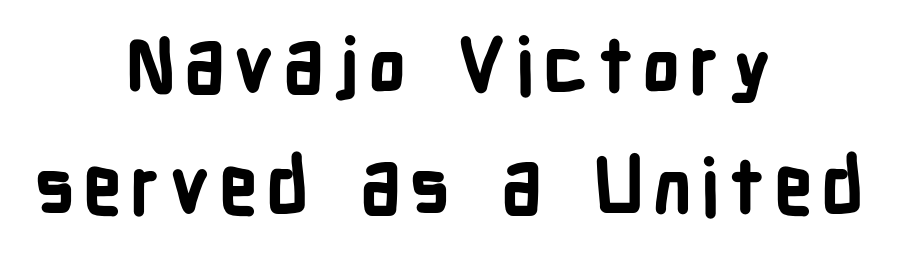
Q: Is the text bold? A: Yes.
Q: Is the text italic (slanted)? A: No, it is upright.
Q: Is the typeface a serif or a sans-serif typeface? A: Sans-serif.
Q: Is the text underlined? A: No.
Q: How is the paragraph aligned? A: Centered.
Q: Is the spacing between lines tight, normal or loose? A: Normal.
Q: Width (condensed, normal, or wide)? A: Condensed.
Q: Stroke contrast? A: Low.
Q: x-height? A: Medium.
Q: Monospaced? A: No.
